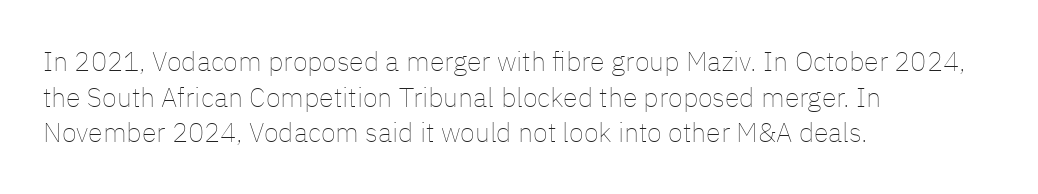
Q: Is the text bold? A: No.
Q: Is the text italic (slanted)? A: No, it is upright.
Q: Is the text underlined? A: No.
Q: How is the paragraph aligned? A: Left-aligned.
Q: Is the spacing between letters normal or unusually wide? A: Normal.
Q: Is the spacing between lines tight, normal or loose? A: Normal.
